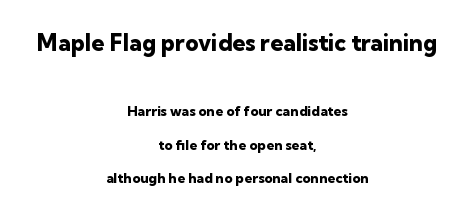
Q: Is the text bold? A: Yes.
Q: Is the text italic (slanted)? A: No, it is upright.
Q: Is the text underlined? A: No.
Q: How is the paragraph aligned? A: Centered.
Q: Is the spacing between letters normal or unusually wide? A: Normal.
Q: Is the spacing between lines tight, normal or loose? A: Loose.
Q: Which block of text is set in a larger size, the first (top) or the second (bottom)? A: The first (top) one.
